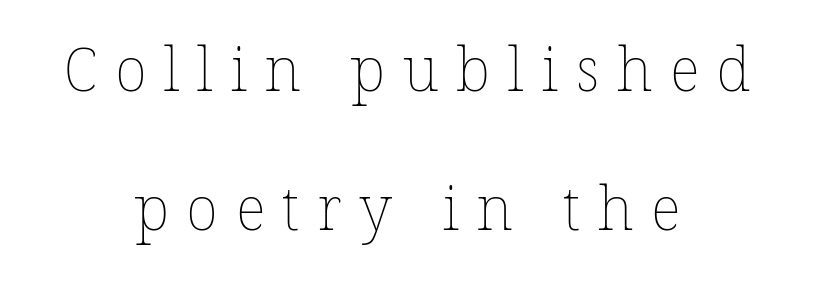
The image shows 60 px thin type; set centered, loose line spacing (2.31x), unusually wide letter spacing (+0.29 em), not underlined; low stroke contrast and a medium x-height.
